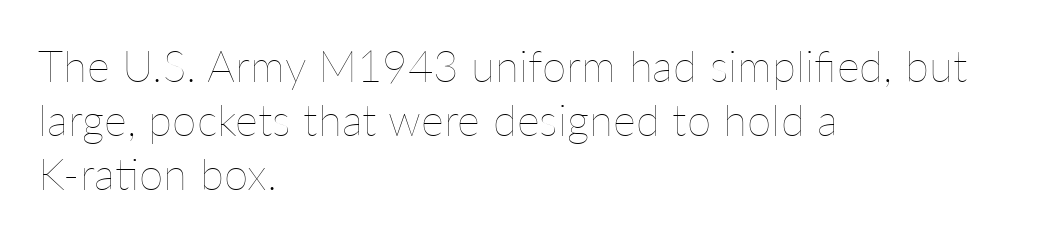
Q: Is the text bold? A: No.
Q: Is the text italic (slanted)? A: No, it is upright.
Q: Is the text underlined? A: No.
Q: How is the paragraph aligned? A: Left-aligned.
Q: Is the spacing between letters normal or unusually wide? A: Normal.
Q: Width (condensed, normal, or wide)? A: Normal.
Q: Stroke contrast? A: Low.
Q: x-height? A: Medium.
Q: Monospaced? A: No.
